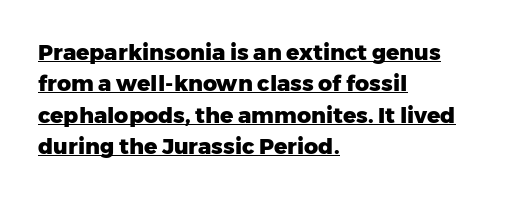
Q: Is the text bold? A: Yes.
Q: Is the text italic (slanted)? A: No, it is upright.
Q: Is the text underlined? A: Yes.
Q: How is the paragraph aligned? A: Left-aligned.
Q: Is the spacing between letters normal or unusually wide? A: Normal.
Q: Is the spacing between lines tight, normal or loose? A: Normal.
